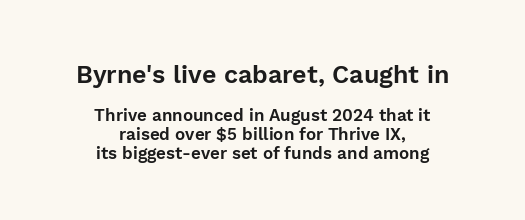
The image shows 25 px text type, upright; set centered, tight line spacing (1.1x), normal letter spacing, not underlined; the first (top) block is 1.47x larger.
